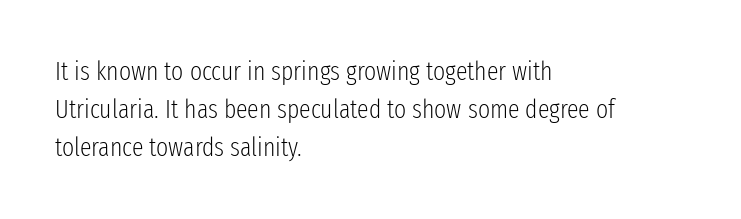
Q: Is the text bold? A: No.
Q: Is the text italic (slanted)? A: No, it is upright.
Q: Is the text underlined? A: No.
Q: How is the paragraph aligned? A: Left-aligned.
Q: Is the spacing between letters normal or unusually wide? A: Normal.
Q: Is the spacing between lines tight, normal or loose? A: Normal.
